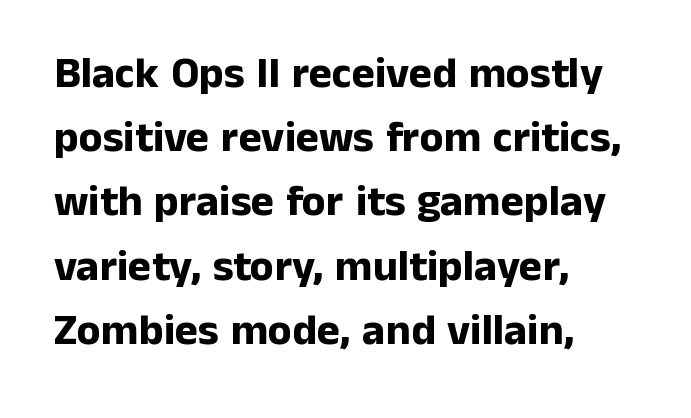
{"serif": "no", "italic": "no", "bold": "yes", "weight": "bold", "width": "normal", "stroke_contrast": "low", "x_height": "medium", "monospaced": "no", "underline": "no", "align": "left", "line_spacing": "normal", "line_spacing_ratio": 1.46, "letter_spacing": "normal", "letter_spacing_em": 0.0, "glyph_px": 44}
